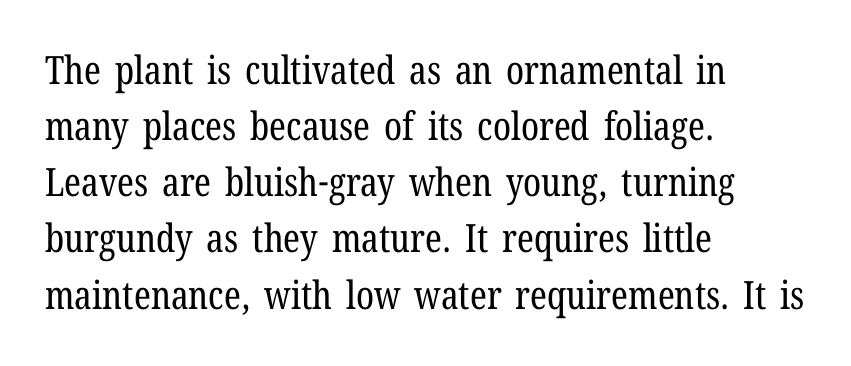
The image shows 39 px regular-weight, condensed serif type, upright; set left-aligned, normal line spacing (1.44x), normal letter spacing, not underlined; low stroke contrast and a medium x-height.
